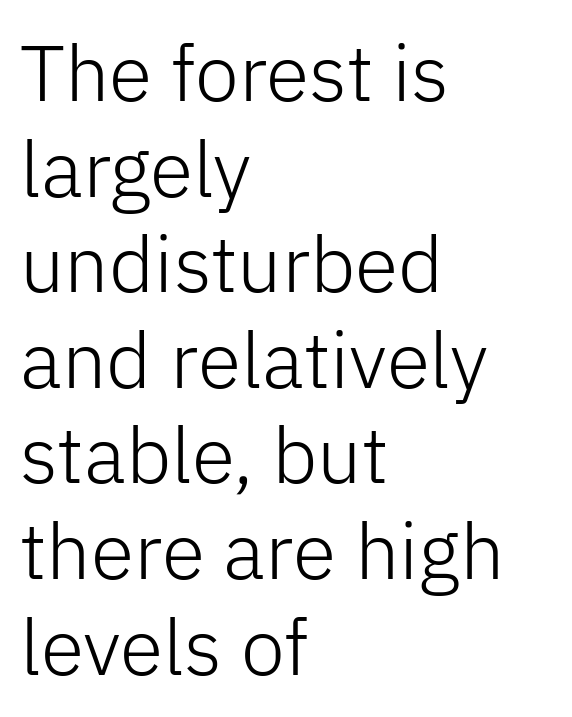
Q: Is the text bold? A: No.
Q: Is the text italic (slanted)? A: No, it is upright.
Q: Is the typeface a serif or a sans-serif typeface? A: Sans-serif.
Q: Is the text underlined? A: No.
Q: How is the paragraph aligned? A: Left-aligned.
Q: Is the spacing between letters normal or unusually wide? A: Normal.
Q: Width (condensed, normal, or wide)? A: Normal.
Q: Stroke contrast? A: Low.
Q: x-height? A: Medium.
Q: Monospaced? A: No.
